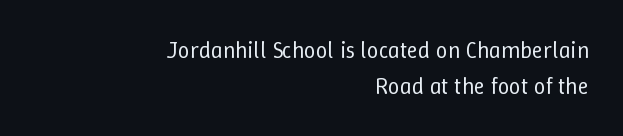
Horizontal bands of white between lines are of average thickness. Anything drawn beneath the words? Only blank space. Stems and bowls with no extra thickness — not bold. Is there any slant? The stems are plumb. If you drew a ruler down the right edge, every line would touch it.
